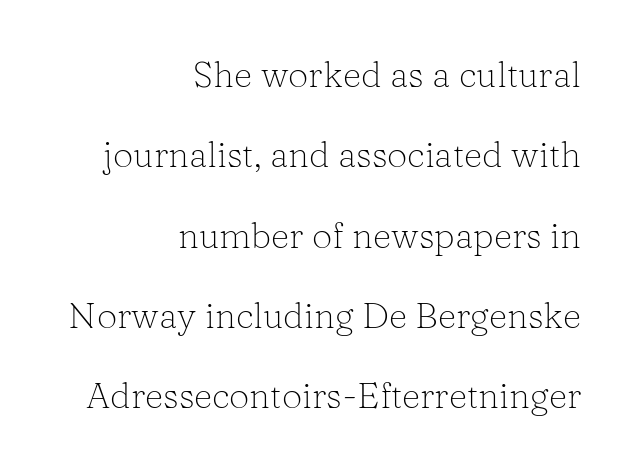
Style check: upright. Compared with typical body copy, the letter spacing here is the same. Vertical stems look standard width or narrower in stroke. In terms of letterform style, serifs are clearly present.
